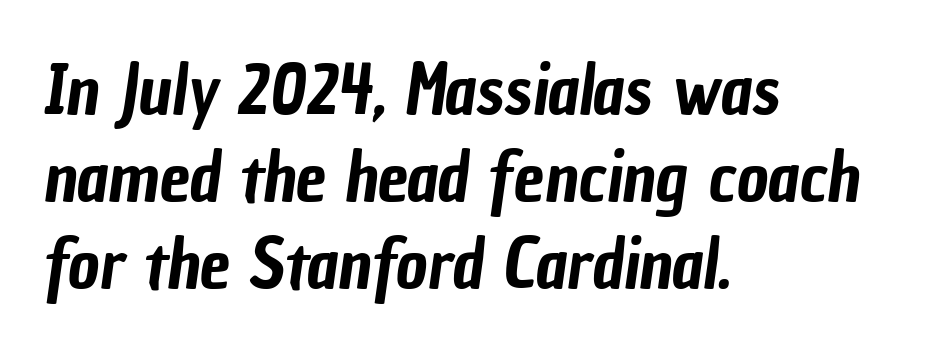
The passage is arranged the way most books set body copy — flush left. Each letter's strokes conclude bluntly, with no projecting serifs. The lines sit at an ordinary, default distance from one another. Here the designer chose a conventional face with non-uniform glyph widths. The passage shown has conventional tracking throughout. Descenders hang freely into open space.
